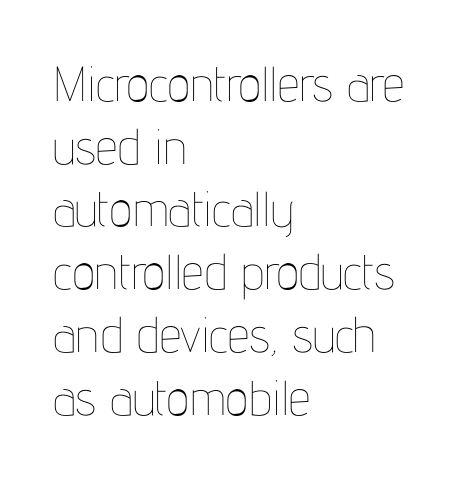
{"italic": "no", "bold": "no", "weight": "thin", "width": "condensed", "stroke_contrast": "low", "x_height": "medium", "monospaced": "no", "underline": "no", "align": "left", "line_spacing": "normal", "line_spacing_ratio": 1.28, "letter_spacing": "normal", "letter_spacing_em": 0.0, "glyph_px": 49}
